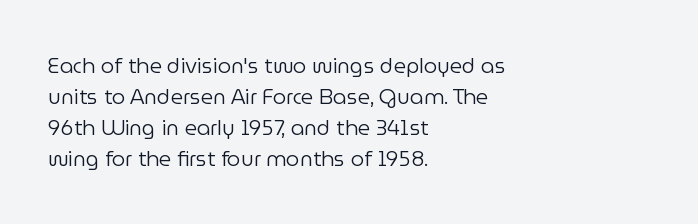
If you drew a line through each stem, it would be perfectly vertical. Leftover space on each line is placed entirely after the last word. The vertical gap from one line to the next is medium. The specimen omits any rule beneath the text block's lines.
